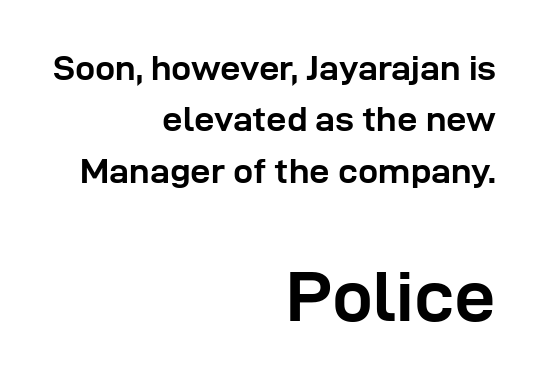
{"serif": "no", "italic": "no", "bold": "yes", "weight": "semibold", "width": "normal", "stroke_contrast": "low", "x_height": "medium", "monospaced": "no", "underline": "no", "align": "right", "line_spacing": "normal", "line_spacing_ratio": 1.43, "letter_spacing": "normal", "letter_spacing_em": 0.0, "larger_block": "second", "size_ratio": 2.03, "glyph_px": 73}
